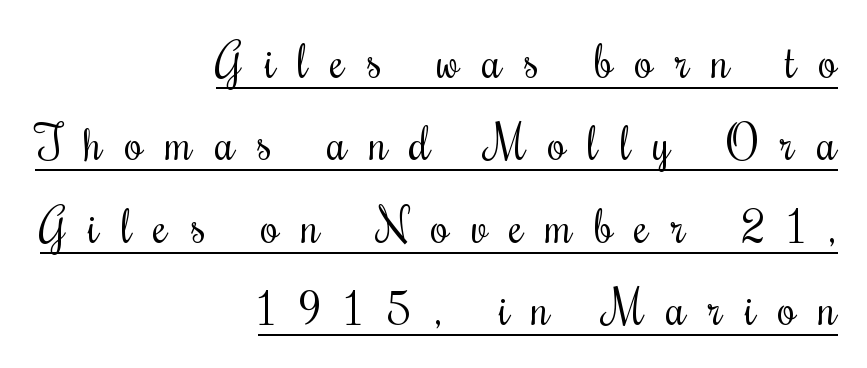
Each line of the rendering has a horizontal stroke beneath the glyphs. The typeface chosen for these lines features serifs. Tracking here is generous; glyphs stand well apart from one another. The letters advance in unequal steps, a hallmark of proportional type. A flush-right, rag-left setting is used for this passage.
